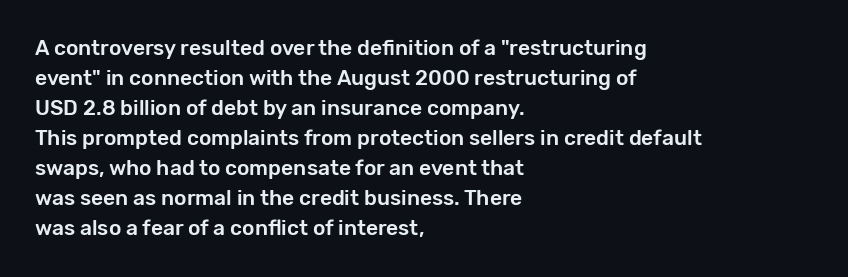
The gaps between neighbouring characters are ordinary and unremarkable. This rendering uses left alignment, leaving the right contour irregular. Horizontal bands of white between lines are of average thickness. The strip under each line holds only bare page. It's the straight-up-and-down kind of type.
